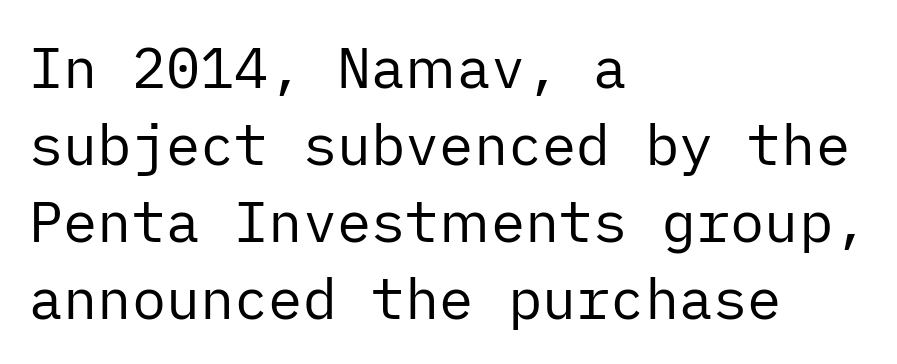
Q: Is the text bold? A: No.
Q: Is the text italic (slanted)? A: No, it is upright.
Q: Is the typeface a serif or a sans-serif typeface? A: Sans-serif.
Q: Is the text underlined? A: No.
Q: How is the paragraph aligned? A: Left-aligned.
Q: Is the spacing between letters normal or unusually wide? A: Normal.
Q: Is the spacing between lines tight, normal or loose? A: Normal.
Q: Width (condensed, normal, or wide)? A: Normal.
Q: Stroke contrast? A: Low.
Q: x-height? A: Medium.
